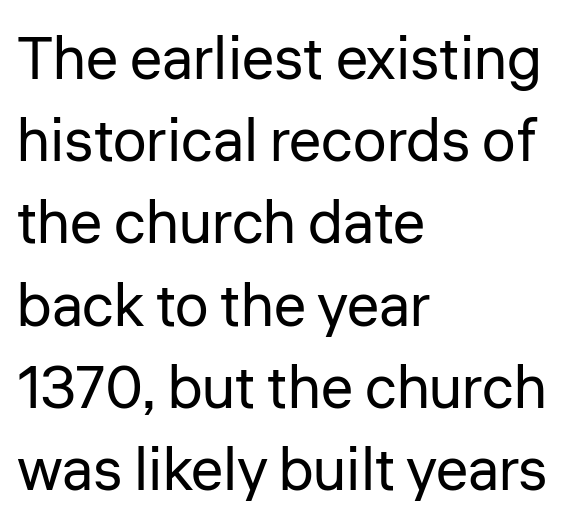
{"serif": "no", "italic": "no", "bold": "no", "weight": "regular", "width": "normal", "stroke_contrast": "low", "x_height": "medium", "monospaced": "no", "underline": "no", "align": "left", "line_spacing": "normal", "line_spacing_ratio": 1.37, "letter_spacing": "normal", "letter_spacing_em": 0.0, "glyph_px": 60}
